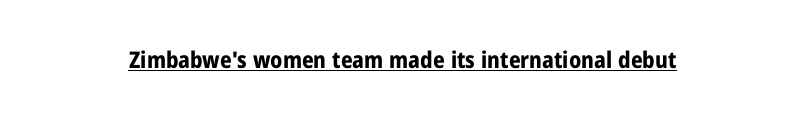
The image shows 23 px bold type, upright; set normal letter spacing, underlined.
